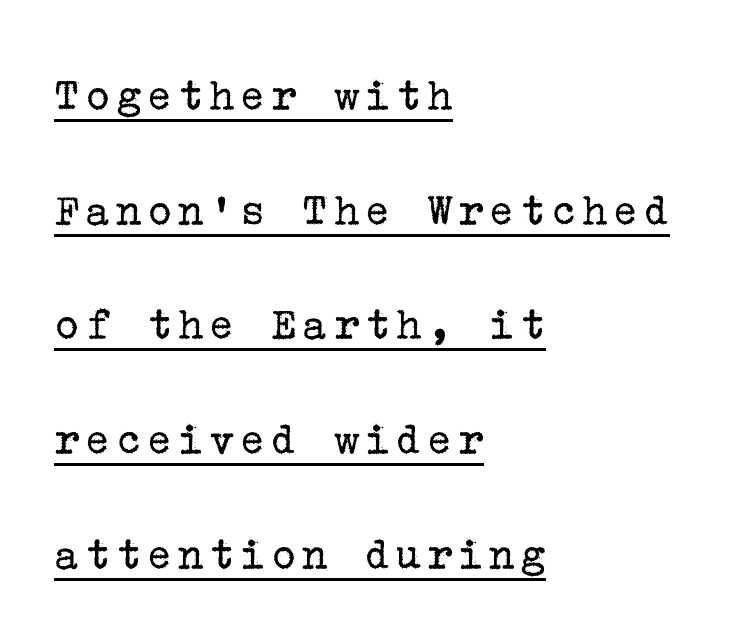
Is there an underline? Yes — a line sits under the letters. Successive baselines arrive slowly, with a big drop between each. Serifs: yes, visible at the terminals of the letterforms. Upright lettering throughout. Compared with a centered layout, this one pins lines to the left instead. The font is comparable to plain body text, perhaps lighter.
